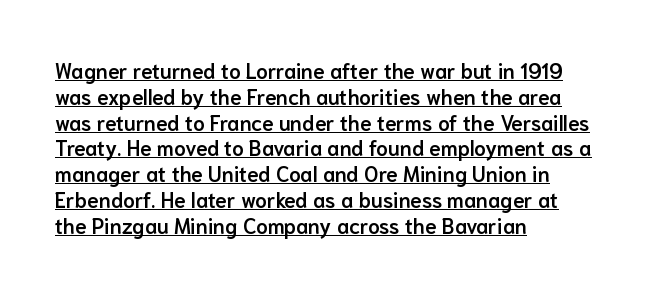
{"italic": "no", "bold": "semi", "underline": "yes", "align": "left", "line_spacing_ratio": 1.23, "letter_spacing": "normal", "letter_spacing_em": 0.0, "glyph_px": 21}
